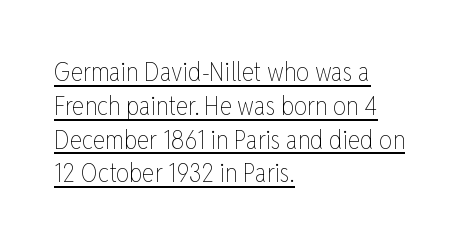
Upright lettering throughout. You can see a thin bar hugging the bottom of the glyphs. The rows are spaced the way most documents space them. This reads as an unemphasized weight, regular at the heaviest.
